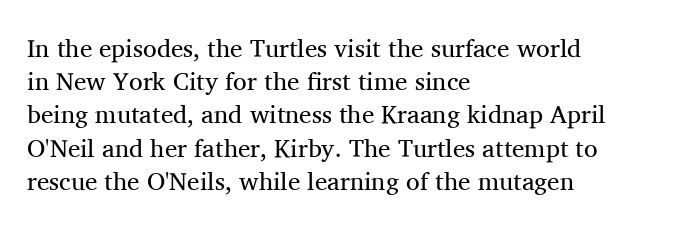
Q: Is the text bold? A: No.
Q: Is the text italic (slanted)? A: No, it is upright.
Q: Is the text underlined? A: No.
Q: How is the paragraph aligned? A: Left-aligned.
Q: Is the spacing between letters normal or unusually wide? A: Normal.
Q: Is the spacing between lines tight, normal or loose? A: Normal.
